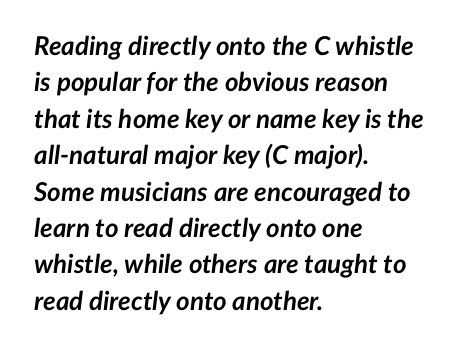
Q: Is the text bold? A: Yes.
Q: Is the text italic (slanted)? A: Yes, it leans right by about 7 degrees.
Q: Is the text underlined? A: No.
Q: How is the paragraph aligned? A: Left-aligned.
Q: Is the spacing between letters normal or unusually wide? A: Normal.
Q: Is the spacing between lines tight, normal or loose? A: Normal.
